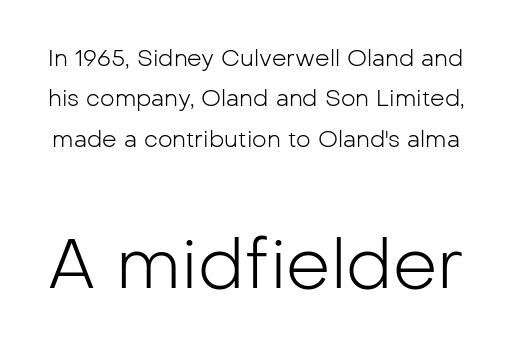
{"serif": "no", "italic": "no", "bold": "no", "weight": "light", "width": "normal", "stroke_contrast": "low", "x_height": "medium", "monospaced": "no", "underline": "no", "line_spacing_ratio": 1.76, "letter_spacing": "normal", "letter_spacing_em": 0.0, "larger_block": "second", "size_ratio": 3.04, "glyph_px": 70}
